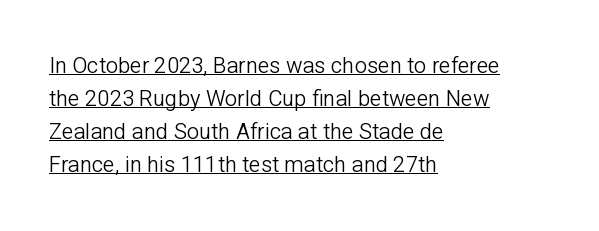
The image shows 22 px text type, upright; set left-aligned, normal line spacing (1.5x), normal letter spacing, underlined.
